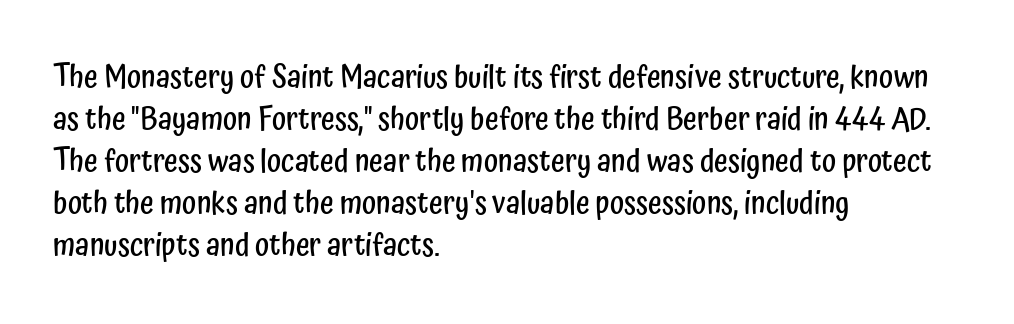
{"serif": "no", "italic": "no", "bold": "semi", "weight": "semibold", "width": "condensed", "stroke_contrast": "low", "x_height": "medium", "monospaced": "no", "underline": "no", "align": "left", "line_spacing": "normal", "line_spacing_ratio": 1.4, "letter_spacing": "normal", "letter_spacing_em": 0.0, "glyph_px": 30}
